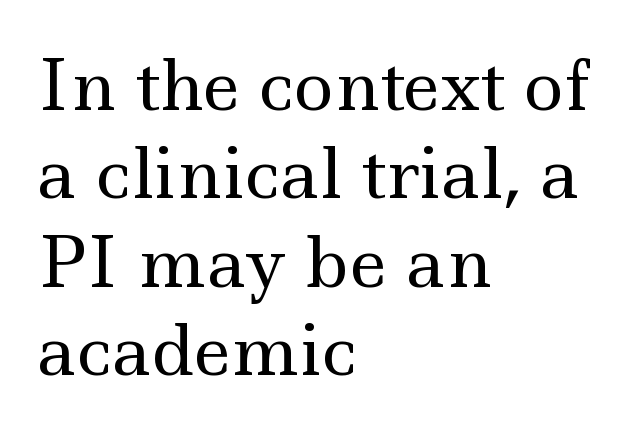
The image shows 68 px regular-weight, wide serif type, upright; set left-aligned, normal line spacing (1.3x), normal letter spacing, not underlined; a small x-height.
